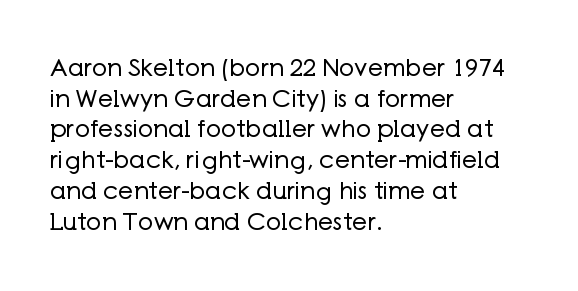
{"italic": "no", "bold": "no", "underline": "no", "align": "left", "line_spacing": "normal", "line_spacing_ratio": 1.28, "letter_spacing": "normal", "letter_spacing_em": 0.0, "glyph_px": 24}
